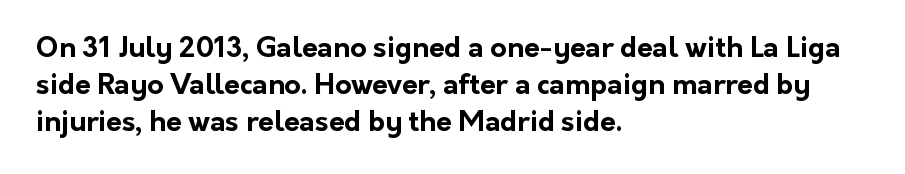
{"serif": "no", "italic": "no", "bold": "yes", "weight": "bold", "width": "normal", "stroke_contrast": "low", "x_height": "medium", "monospaced": "no", "underline": "no", "align": "left", "line_spacing": "normal", "line_spacing_ratio": 1.32, "letter_spacing": "normal", "letter_spacing_em": 0.0, "glyph_px": 28}
